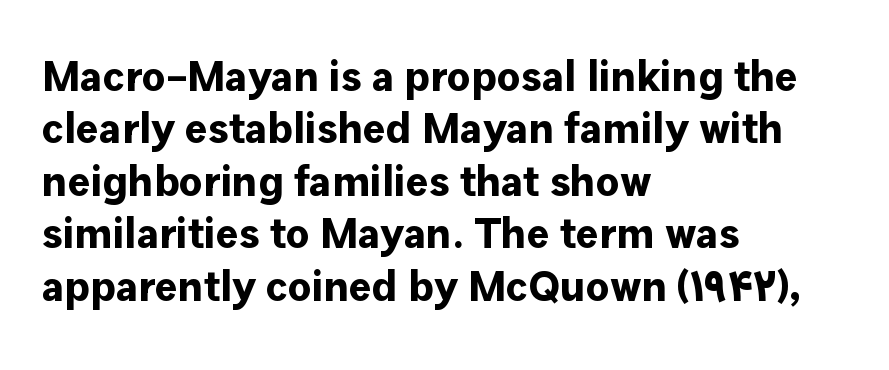
The image shows 43 px bold sans-serif type, upright; set left-aligned, line spacing 1.22x, normal letter spacing, not underlined; low stroke contrast and a medium x-height.
